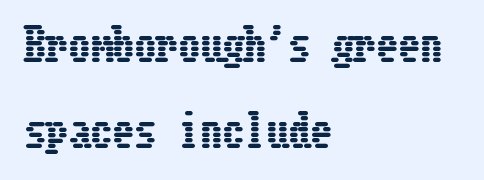
{"italic": "no", "width": "condensed", "stroke_contrast": "low", "x_height": "medium", "underline": "no", "align": "left", "line_spacing": "loose", "line_spacing_ratio": 1.96, "letter_spacing": "normal", "letter_spacing_em": 0.0, "glyph_px": 44}
